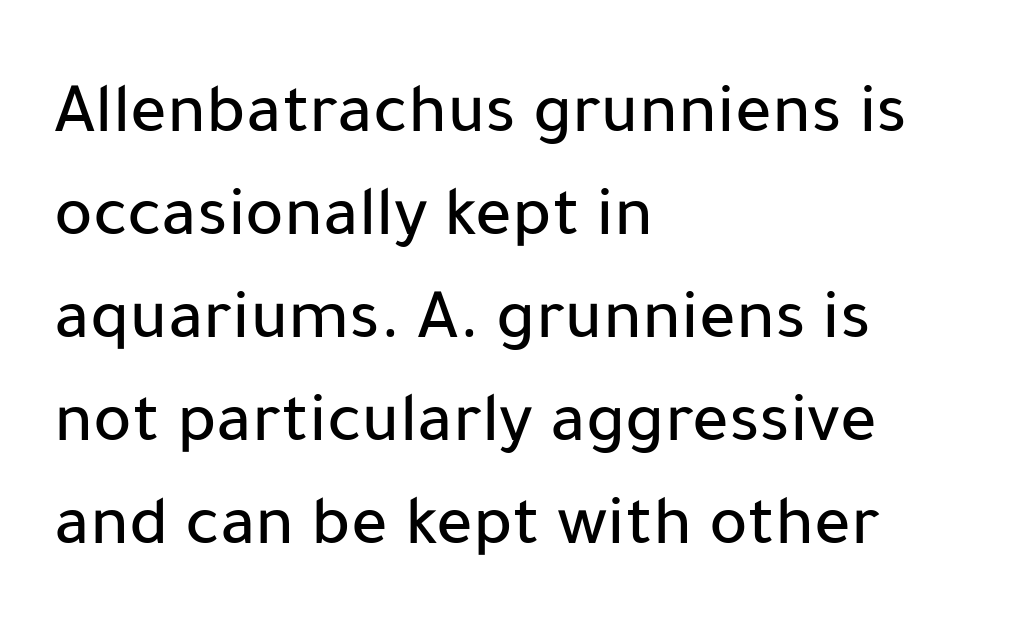
The image shows 72 px sans-serif type, upright; set left-aligned, normal line spacing (1.43x), normal letter spacing, not underlined; low stroke contrast and a medium x-height.
